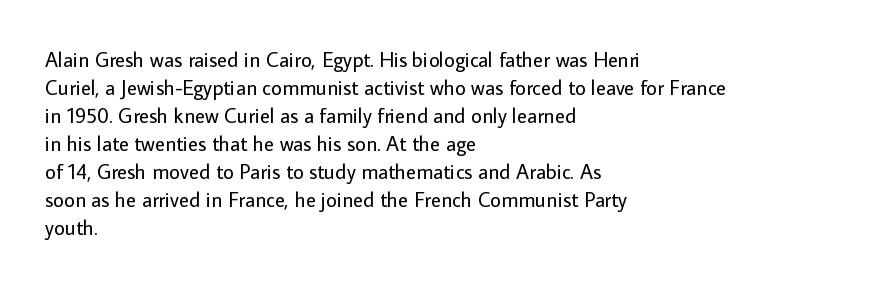
The paragraph has a hard left edge and a soft right edge. Rows of type keep a routine distance in the vertical direction. The letters sit at their default tracking, neither squeezed nor spread. Posture: vertical.
